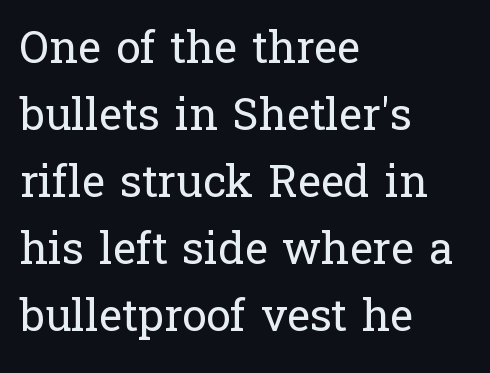
{"serif": "yes", "italic": "no", "bold": "no", "weight": "regular", "width": "normal", "stroke_contrast": "low", "x_height": "medium", "monospaced": "no", "underline": "no", "align": "left", "line_spacing": "normal", "line_spacing_ratio": 1.52, "letter_spacing": "normal", "letter_spacing_em": 0.0, "glyph_px": 44}
